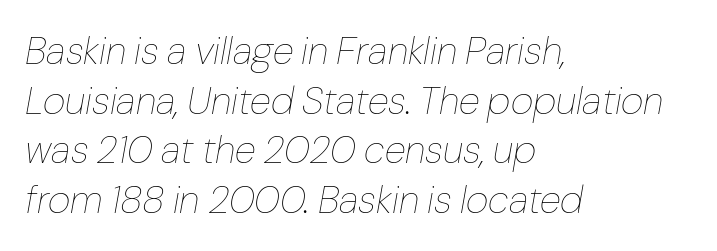
Proportional: the letters do not fall into vertical columns. Rows of type keep a routine distance in the vertical direction. Notice how the passage keeps a crisp vertical edge on the left only. Tracking value appears to be zero — textbook default spacing.
